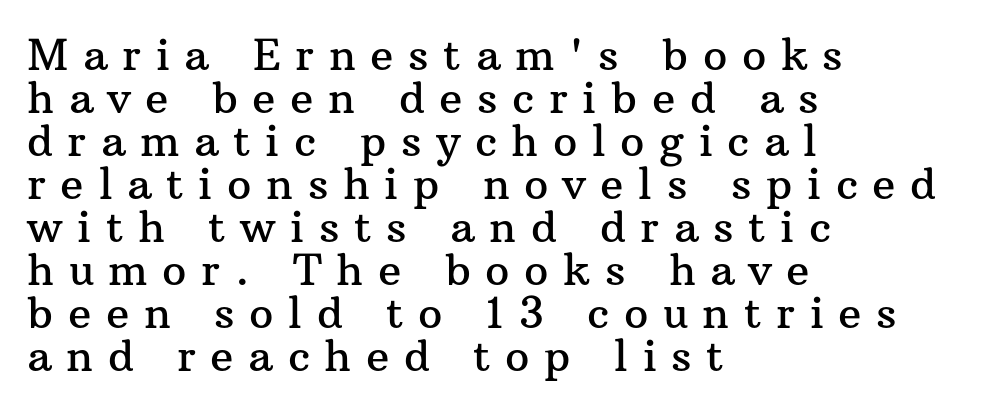
Q: Is the text italic (slanted)? A: No, it is upright.
Q: Is the typeface a serif or a sans-serif typeface? A: Serif.
Q: Is the text underlined? A: No.
Q: How is the paragraph aligned? A: Left-aligned.
Q: Is the spacing between letters normal or unusually wide? A: Unusually wide.
Q: Is the spacing between lines tight, normal or loose? A: Tight.
Q: Width (condensed, normal, or wide)? A: Normal.
Q: Stroke contrast? A: Medium.
Q: x-height? A: Medium.
Q: Monospaced? A: No.
